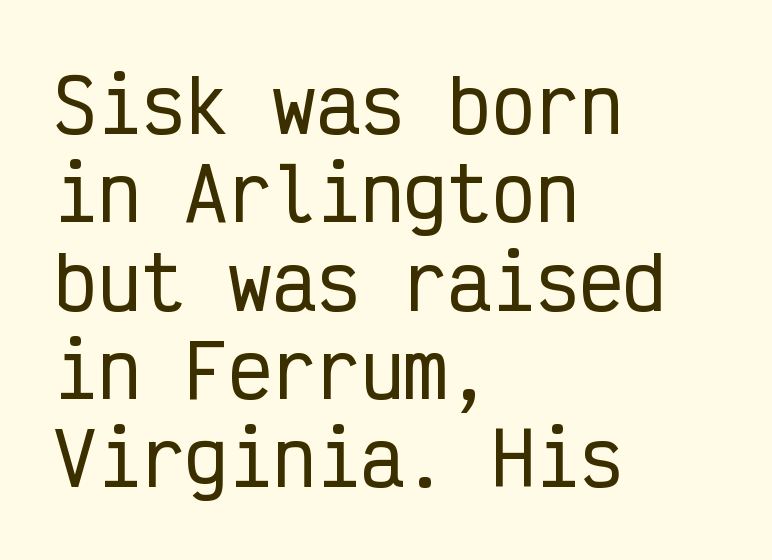
{"serif": "no", "italic": "no", "width": "condensed", "stroke_contrast": "low", "x_height": "medium", "monospaced": "yes", "underline": "no", "align": "left", "line_spacing_ratio": 1.21, "letter_spacing": "normal", "letter_spacing_em": 0.0, "glyph_px": 73}
